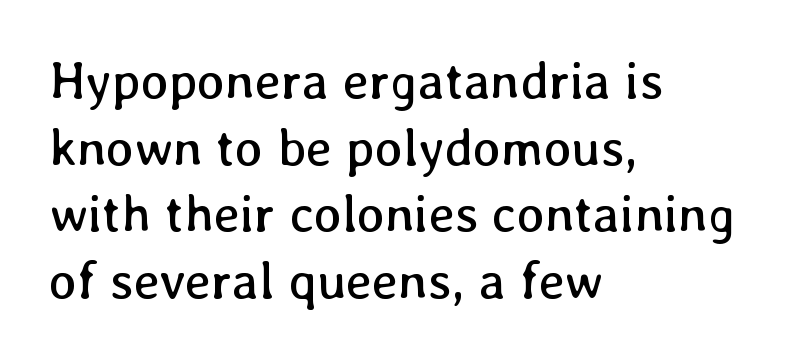
Looks like regular typesetting: each glyph gets only the width it needs. Reading down the block, your eye returns to a fixed left position each line. The axis of the letterforms is exactly vertical. Nobody drew a line under any word here. Words appear dense and cohesive because spacing is normal. Whoever set this chose a conventional vertical rhythm.
